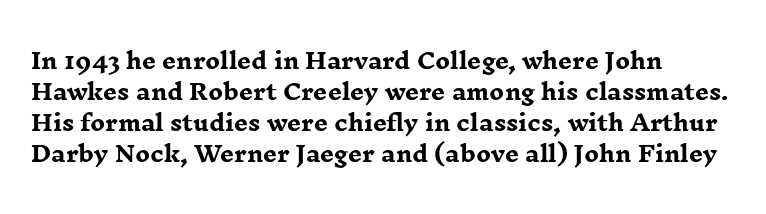
Q: Is the text bold? A: Yes.
Q: Is the text italic (slanted)? A: No, it is upright.
Q: Is the text underlined? A: No.
Q: How is the paragraph aligned? A: Left-aligned.
Q: Is the spacing between letters normal or unusually wide? A: Normal.
Q: Is the spacing between lines tight, normal or loose? A: Normal.
